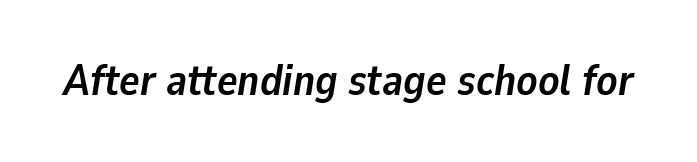
Q: Is the text bold? A: Yes.
Q: Is the text italic (slanted)? A: Yes, it leans right by about 9 degrees.
Q: Is the text underlined? A: No.
Q: Is the spacing between letters normal or unusually wide? A: Normal.
Q: Width (condensed, normal, or wide)? A: Normal.
Q: Stroke contrast? A: Low.
Q: x-height? A: Medium.
Q: Monospaced? A: No.
